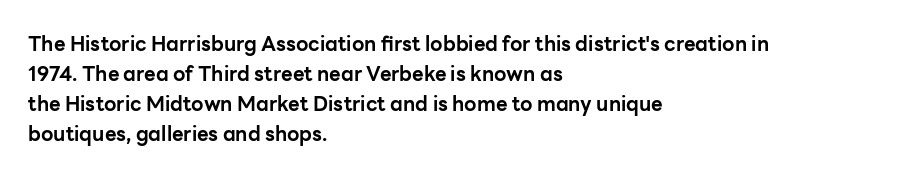
Q: Is the text bold? A: Yes.
Q: Is the text italic (slanted)? A: No, it is upright.
Q: Is the text underlined? A: No.
Q: How is the paragraph aligned? A: Left-aligned.
Q: Is the spacing between letters normal or unusually wide? A: Normal.
Q: Is the spacing between lines tight, normal or loose? A: Normal.
